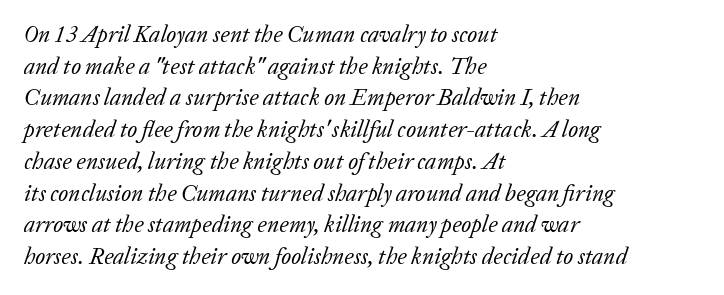
The image shows 23 px text type, italic (leaning right); set left-aligned, normal line spacing (1.38x), normal letter spacing, not underlined.
